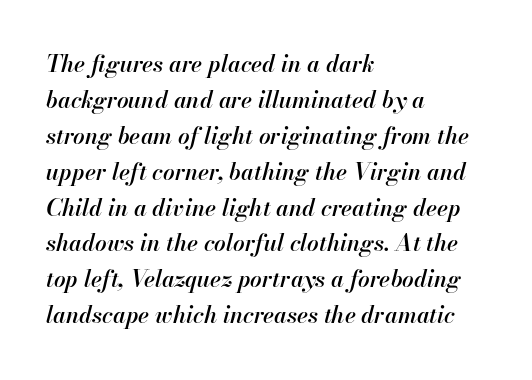
Q: Is the text bold? A: Semi-bold.
Q: Is the text italic (slanted)? A: Yes, it leans right by about 13 degrees.
Q: Is the text underlined? A: No.
Q: How is the paragraph aligned? A: Left-aligned.
Q: Is the spacing between letters normal or unusually wide? A: Normal.
Q: Is the spacing between lines tight, normal or loose? A: Normal.
